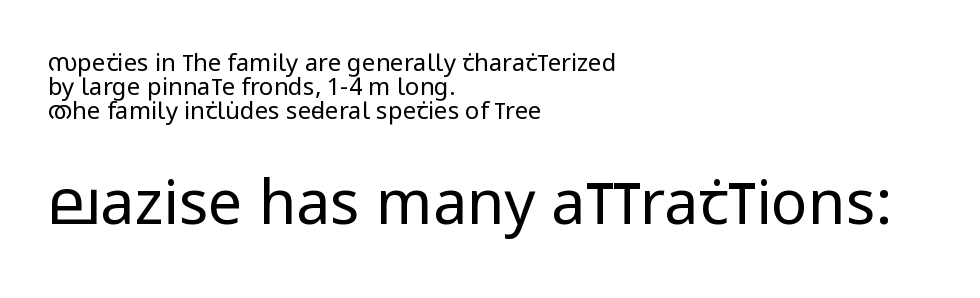
The image shows 61 px regular-weight, condensed sans-serif type, upright; set left-aligned, tight line spacing (0.99x), normal letter spacing, not underlined; the second (bottom) block is 2.54x larger; low stroke contrast and a large x-height.
